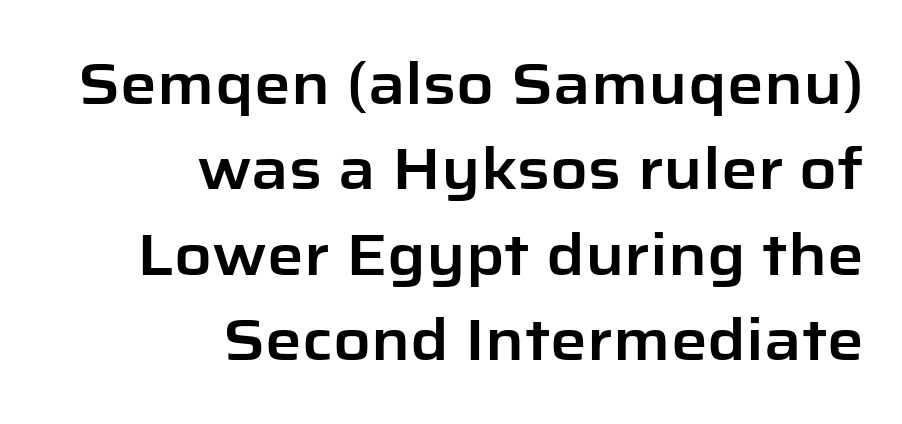
Q: Is the text italic (slanted)? A: No, it is upright.
Q: Is the typeface a serif or a sans-serif typeface? A: Sans-serif.
Q: Is the text underlined? A: No.
Q: How is the paragraph aligned? A: Right-aligned.
Q: Is the spacing between letters normal or unusually wide? A: Normal.
Q: Is the spacing between lines tight, normal or loose? A: Normal.
Q: Width (condensed, normal, or wide)? A: Normal.
Q: Stroke contrast? A: Low.
Q: x-height? A: Medium.
Q: Monospaced? A: No.
